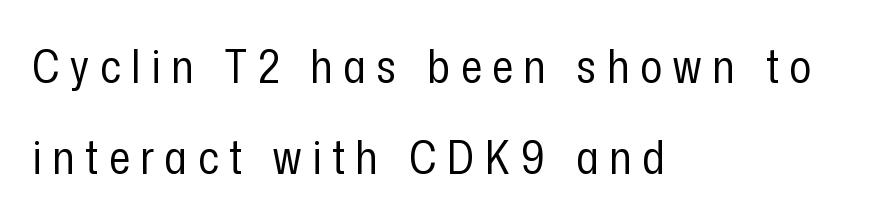
A typesetter would call this proportional, since set widths differ per character. Typographically, this falls in the sans-serif category. A bare baseline throughout the passage. Ink coverage per letter is moderate at most.
